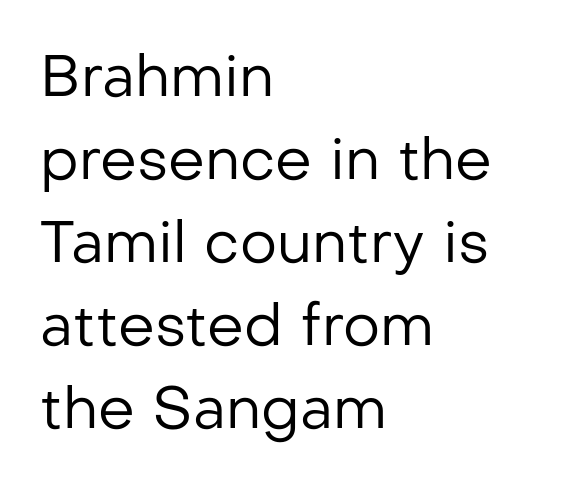
The image shows 58 px regular-weight sans-serif type, upright; set left-aligned, normal line spacing (1.43x), normal letter spacing, not underlined; low stroke contrast and a medium x-height.
